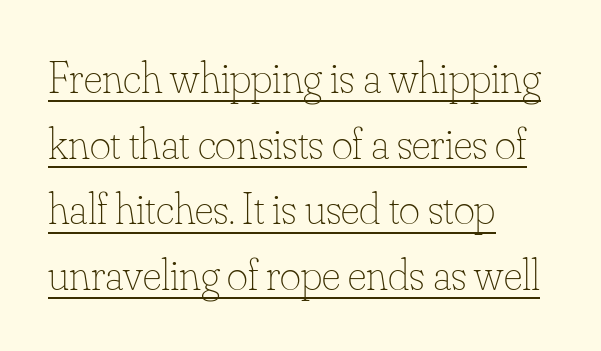
The image shows 45 px thin type, upright; set left-aligned, normal line spacing (1.46x), normal letter spacing, underlined; low stroke contrast and a small x-height.
